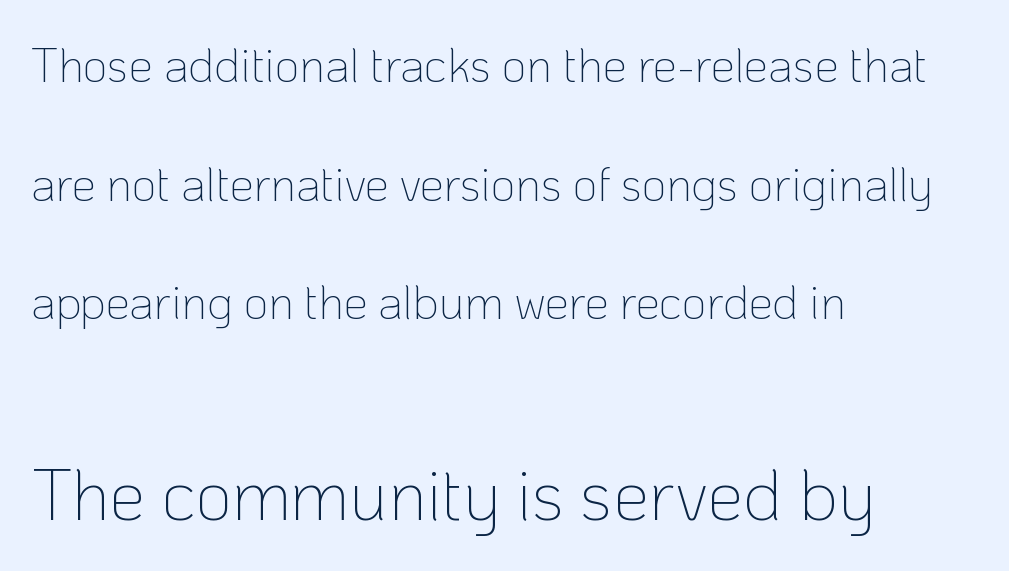
Q: Is the text bold? A: No.
Q: Is the text italic (slanted)? A: No, it is upright.
Q: Is the typeface a serif or a sans-serif typeface? A: Sans-serif.
Q: Is the text underlined? A: No.
Q: How is the paragraph aligned? A: Left-aligned.
Q: Is the spacing between letters normal or unusually wide? A: Normal.
Q: Is the spacing between lines tight, normal or loose? A: Loose.
Q: Which block of text is set in a larger size, the first (top) or the second (bottom)? A: The second (bottom) one.
Q: Width (condensed, normal, or wide)? A: Normal.
Q: Stroke contrast? A: Low.
Q: x-height? A: Medium.
Q: Monospaced? A: No.
